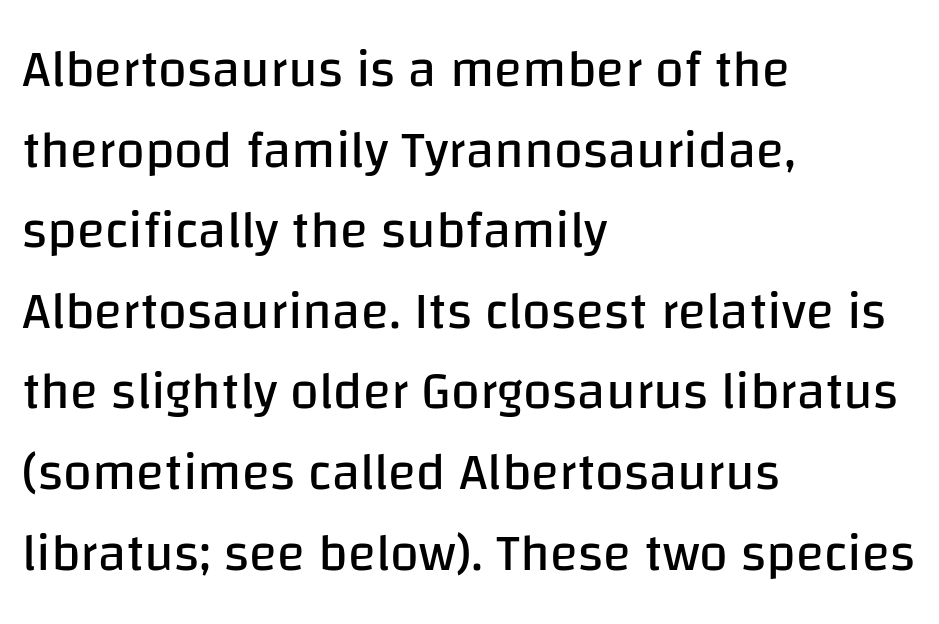
Q: Is the text bold? A: No.
Q: Is the text italic (slanted)? A: No, it is upright.
Q: Is the typeface a serif or a sans-serif typeface? A: Sans-serif.
Q: Is the text underlined? A: No.
Q: How is the paragraph aligned? A: Left-aligned.
Q: Is the spacing between letters normal or unusually wide? A: Normal.
Q: Is the spacing between lines tight, normal or loose? A: Normal.
Q: Width (condensed, normal, or wide)? A: Normal.
Q: Stroke contrast? A: Low.
Q: x-height? A: Large.
Q: Monospaced? A: No.
